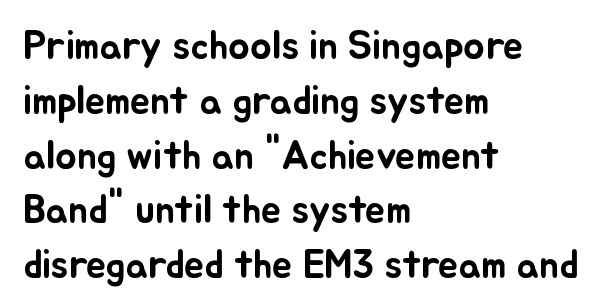
Q: Is the text italic (slanted)? A: No, it is upright.
Q: Is the text underlined? A: No.
Q: How is the paragraph aligned? A: Left-aligned.
Q: Is the spacing between letters normal or unusually wide? A: Normal.
Q: Is the spacing between lines tight, normal or loose? A: Normal.
Q: Width (condensed, normal, or wide)? A: Normal.
Q: Stroke contrast? A: Low.
Q: x-height? A: Small.
Q: Monospaced? A: No.
